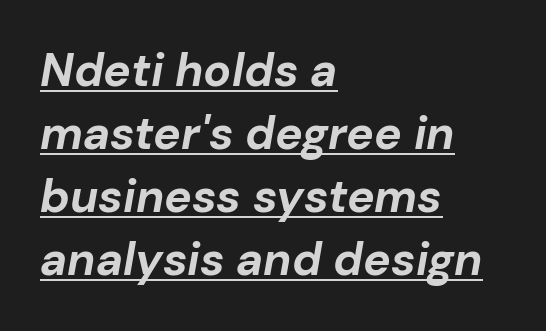
All the whitespace from short lines collects on the right. The letters advance in unequal steps, a hallmark of proportional type. Does the leading feel generous? No, just average. Is the type bold? Yes — the strokes are clearly thick and heavy.
